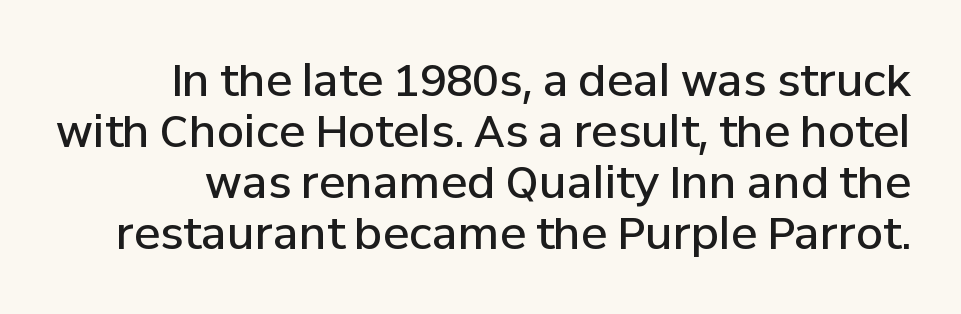
Q: Is the text bold? A: Semi-bold.
Q: Is the text italic (slanted)? A: No, it is upright.
Q: Is the typeface a serif or a sans-serif typeface? A: Sans-serif.
Q: Is the text underlined? A: No.
Q: Is the spacing between letters normal or unusually wide? A: Normal.
Q: Width (condensed, normal, or wide)? A: Normal.
Q: Stroke contrast? A: Low.
Q: x-height? A: Medium.
Q: Monospaced? A: No.
